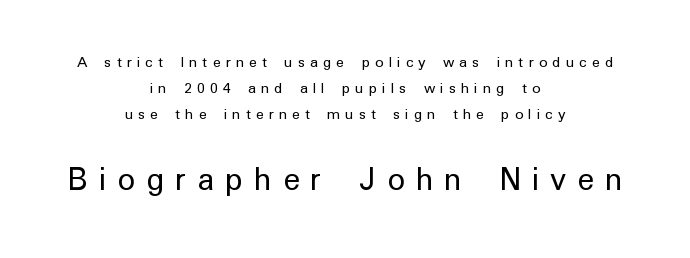
{"serif": "no", "italic": "no", "bold": "no", "weight": "regular", "width": "normal", "stroke_contrast": "low", "x_height": "medium", "monospaced": "no", "underline": "no", "align": "center", "line_spacing_ratio": 1.85, "letter_spacing": "wide", "letter_spacing_em": 0.36, "larger_block": "second", "size_ratio": 2.14, "glyph_px": 30}
